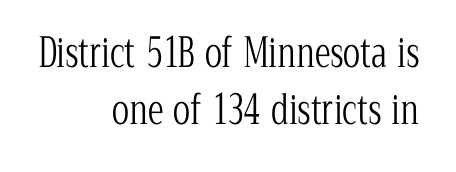
{"serif": "yes", "italic": "no", "bold": "no", "weight": "light", "width": "condensed", "stroke_contrast": "low", "x_height": "medium", "monospaced": "no", "underline": "no", "align": "right", "line_spacing": "normal", "line_spacing_ratio": 1.43, "letter_spacing": "normal", "letter_spacing_em": 0.0, "glyph_px": 40}
